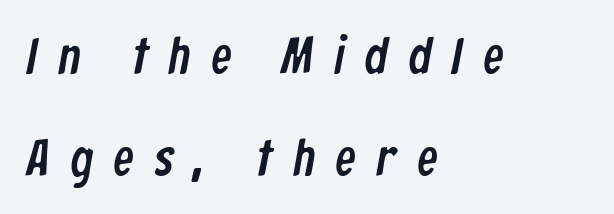
The passage shown is typed in a proportional face where columns would drift. Note: no serifs on the glyphs. Students, observe: this is what heavily led, spacious text looks like. Every row of glyphs begins at an identical x-position on the left. There is plenty of visible air inserted between adjacent glyphs.
